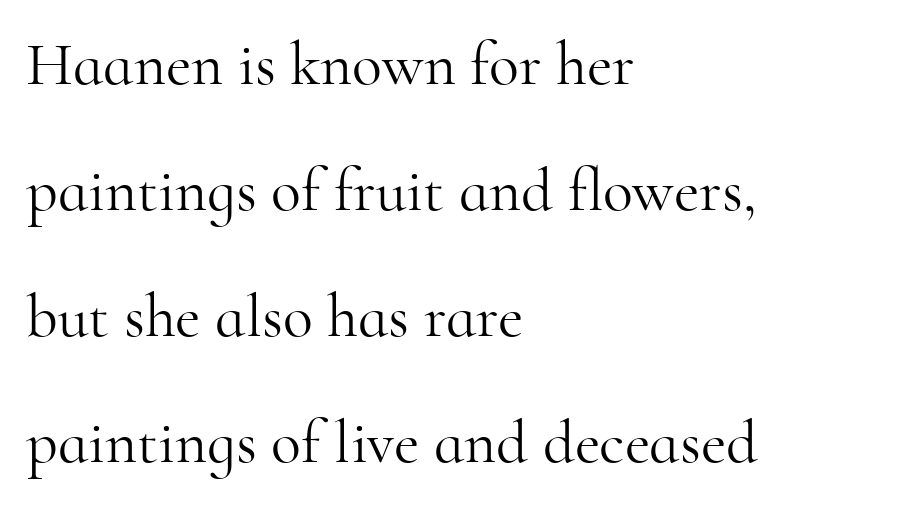
{"serif": "yes", "italic": "no", "bold": "no", "weight": "light", "width": "normal", "stroke_contrast": "high", "x_height": "small", "monospaced": "no", "underline": "no", "align": "left", "line_spacing": "loose", "line_spacing_ratio": 2.03, "letter_spacing": "normal", "letter_spacing_em": 0.0, "glyph_px": 62}
